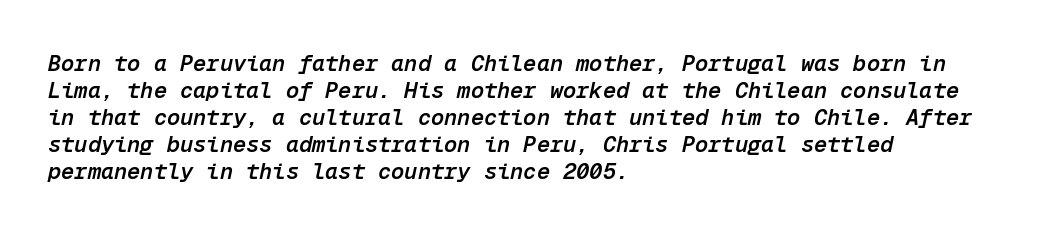
Q: Is the text bold? A: Semi-bold.
Q: Is the text italic (slanted)? A: Yes, it leans right by about 12 degrees.
Q: Is the text underlined? A: No.
Q: How is the paragraph aligned? A: Left-aligned.
Q: Is the spacing between letters normal or unusually wide? A: Normal.
